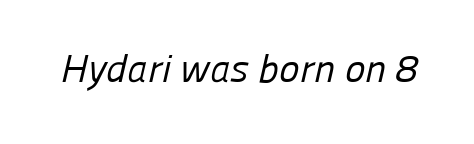
Descenders are the only things crossing below the line. The face used here is proportionally spaced, like ordinary book or web type. Weight: not bold — regular or lighter. Tracking value appears to be zero — textbook default spacing. The rendering shows plain stroke endings on the letterforms — a sans-serif design.
